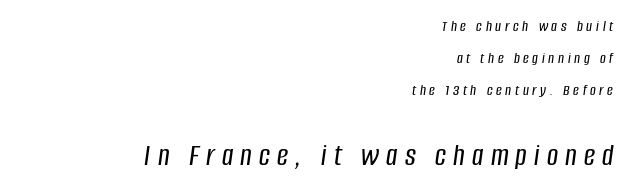
{"italic": "yes", "lean": "right", "slant_degrees": 8, "width": "condensed", "stroke_contrast": "low", "x_height": "large", "monospaced": "no", "underline": "no", "align": "right", "line_spacing": "loose", "line_spacing_ratio": 2.0, "letter_spacing": "wide", "letter_spacing_em": 0.23, "larger_block": "second", "size_ratio": 1.94, "glyph_px": 31}
